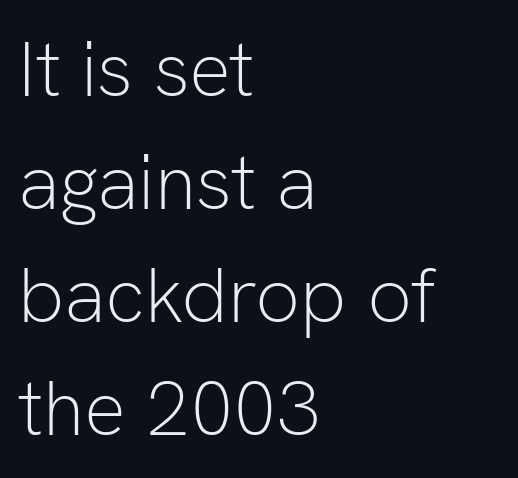
The image shows 78 px light sans-serif type, upright; set left-aligned, normal line spacing (1.45x), normal letter spacing, not underlined; low stroke contrast and a medium x-height.
